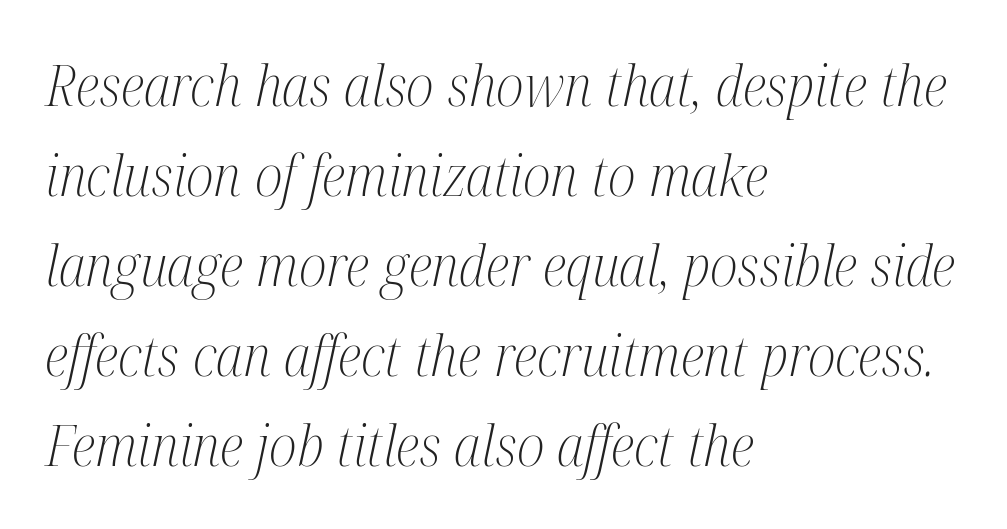
The font's italic variant was chosen for this text. Each row of text sits above clean, open space. Is the stroke heavy? The answer is a plain regular-or-lighter. Students, observe: this is what conventionally led text looks like.
